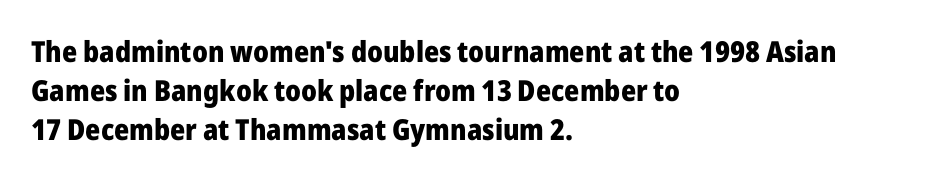
{"serif": "no", "italic": "no", "bold": "yes", "weight": "heavy", "width": "normal", "stroke_contrast": "low", "x_height": "medium", "monospaced": "no", "underline": "no", "align": "left", "line_spacing": "normal", "line_spacing_ratio": 1.35, "letter_spacing": "normal", "letter_spacing_em": 0.0, "glyph_px": 29}
